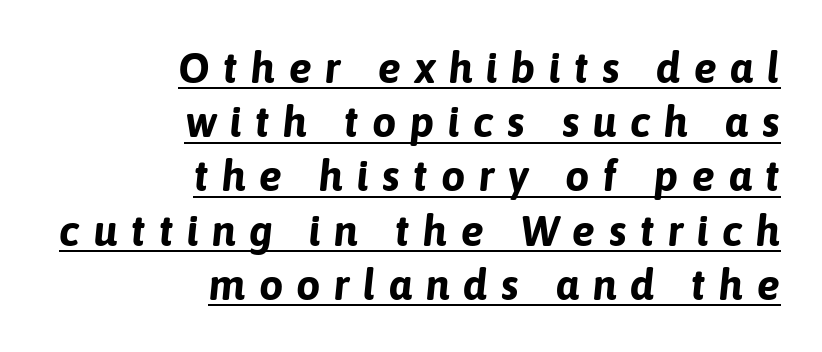
The image shows 43 px bold type, italic (leaning right); set right-aligned, normal line spacing (1.26x), unusually wide letter spacing (+0.31 em), underlined; low stroke contrast and a medium x-height.
